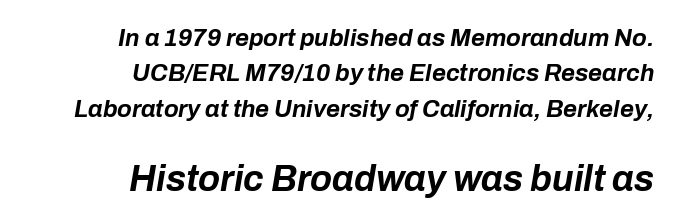
Quick note: italic. In terms of letterspacing, this is plain default setting. The rows are spaced the way most documents space them. The paragraph has a hard right edge and a soft left edge. This sample has the flowing, uneven cadence of proportional lettering. The foot of each line stays bare and open.
